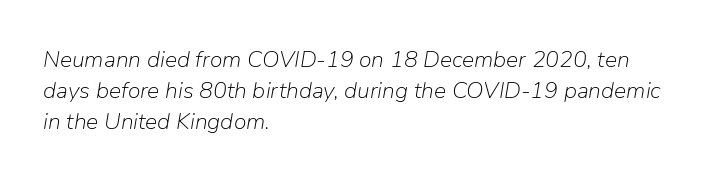
{"italic": "yes", "lean": "right", "slant_degrees": 9, "bold": "no", "underline": "no", "align": "left", "line_spacing": "normal", "line_spacing_ratio": 1.34, "letter_spacing": "normal", "letter_spacing_em": 0.0, "glyph_px": 23}
